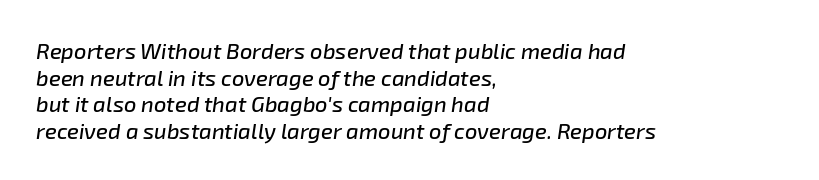
Q: Is the text italic (slanted)? A: Yes, it leans right by about 8 degrees.
Q: Is the text underlined? A: No.
Q: How is the paragraph aligned? A: Left-aligned.
Q: Is the spacing between letters normal or unusually wide? A: Normal.
